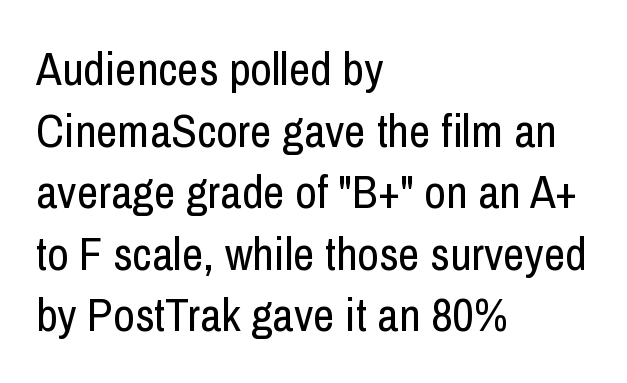
{"serif": "no", "italic": "no", "bold": "no", "weight": "regular", "width": "condensed", "stroke_contrast": "low", "x_height": "medium", "monospaced": "no", "underline": "no", "align": "left", "line_spacing": "normal", "line_spacing_ratio": 1.31, "letter_spacing": "normal", "letter_spacing_em": 0.0, "glyph_px": 47}
